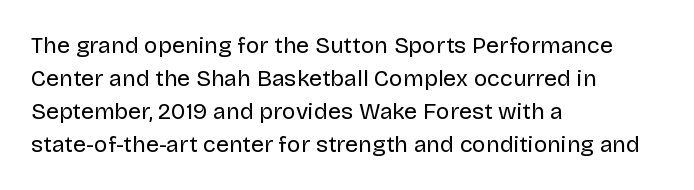
Honestly, the row spacing looks completely unremarkable. Caption: face not bold, strokes unweighted. Posture: vertical. This rendering features lettering with no underline. The setting favours the left margin, as ordinary paragraphs usually do.
